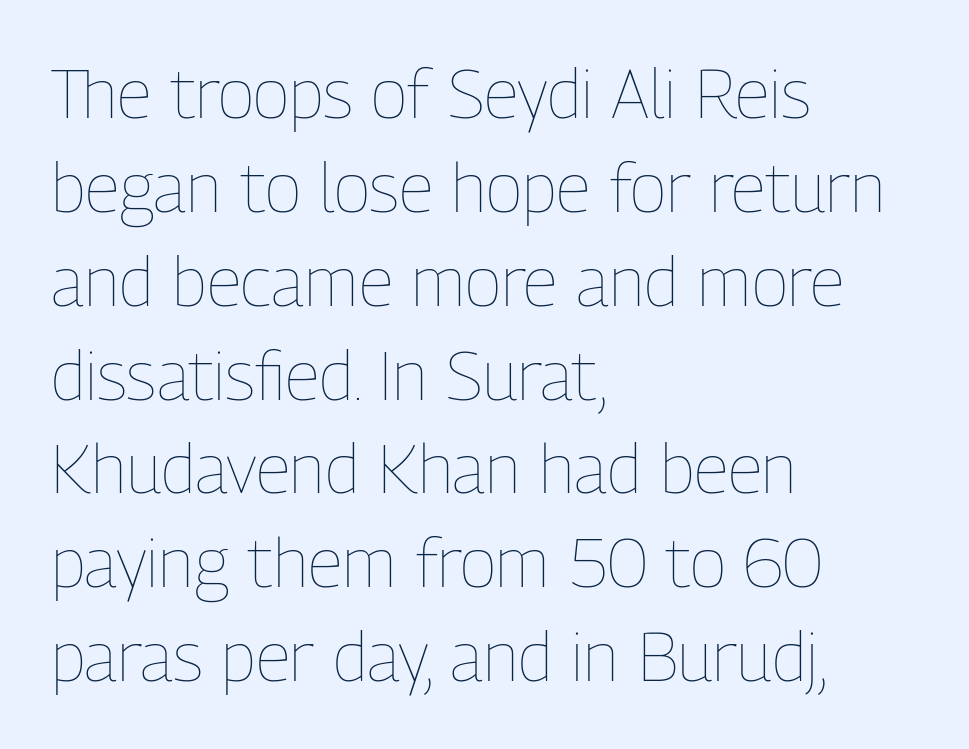
The image shows 69 px thin, condensed type, upright; set left-aligned, normal line spacing (1.36x), normal letter spacing, not underlined; low stroke contrast and a medium x-height.
